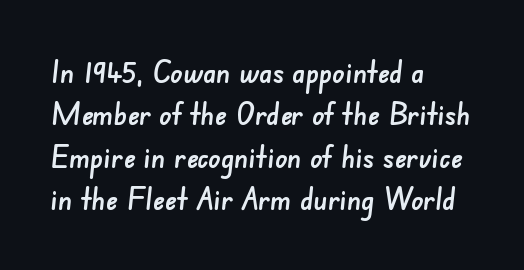
Glance below the letters and you will spot only blank space. Look at the bottom of the vertical strokes: they stop flat, with no serifs. You could call the tracking neutral — neither tight nor loose. Compared with typical paragraphs, the rows here are spaced about the same. The face used here is proportionally spaced, like ordinary book or web type.
